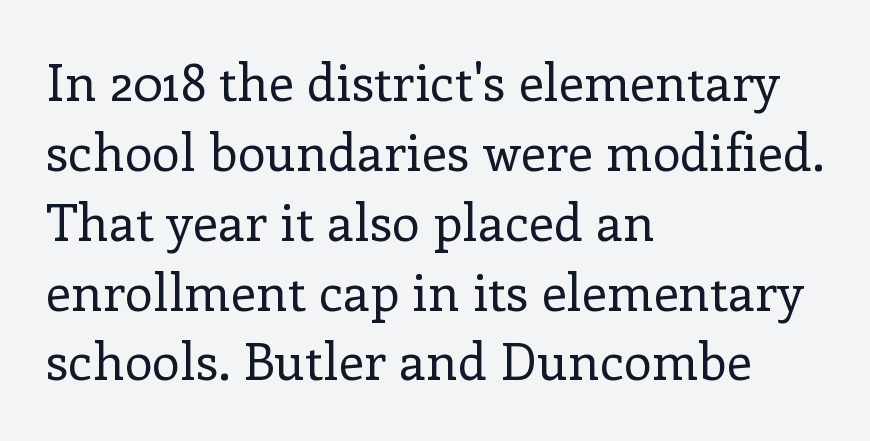
The image shows 51 px regular-weight serif type, upright; set left-aligned, normal line spacing (1.37x), normal letter spacing, not underlined; low stroke contrast and a medium x-height.
